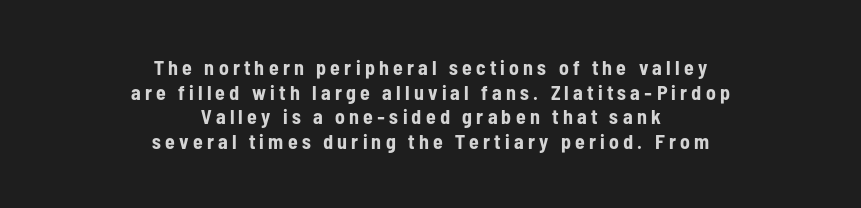
{"italic": "no", "bold": "yes", "underline": "no", "align": "center", "line_spacing_ratio": 1.23, "letter_spacing": "wide", "letter_spacing_em": 0.21, "glyph_px": 20}
